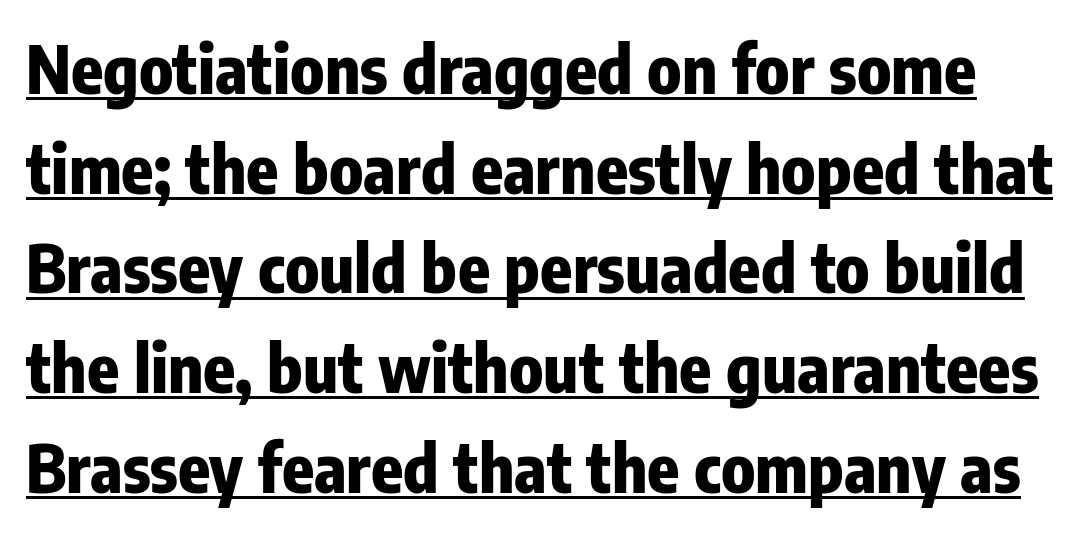
Q: Is the text bold? A: Yes.
Q: Is the text italic (slanted)? A: No, it is upright.
Q: Is the typeface a serif or a sans-serif typeface? A: Sans-serif.
Q: Is the text underlined? A: Yes.
Q: Is the spacing between letters normal or unusually wide? A: Normal.
Q: Is the spacing between lines tight, normal or loose? A: Normal.
Q: Width (condensed, normal, or wide)? A: Condensed.
Q: Stroke contrast? A: Low.
Q: x-height? A: Medium.
Q: Monospaced? A: No.
